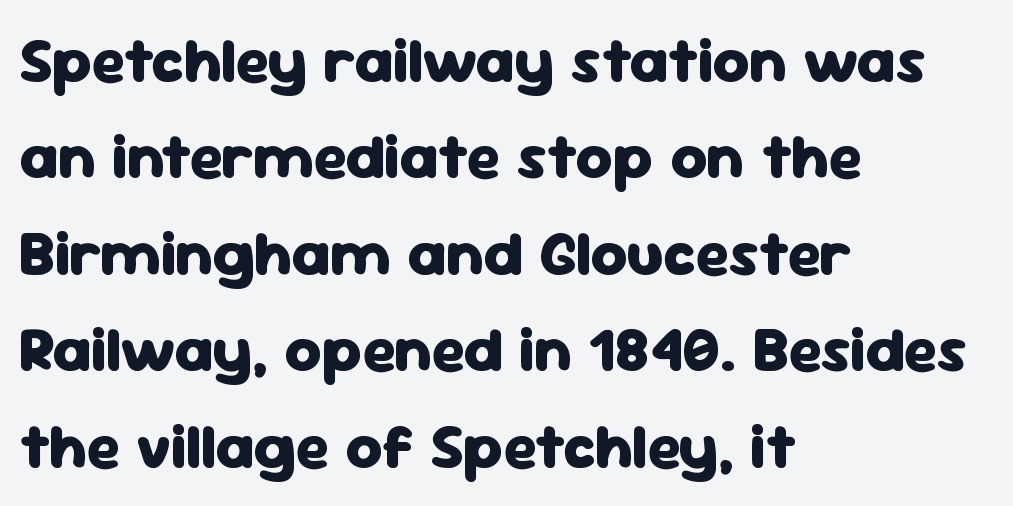
{"serif": "no", "italic": "no", "bold": "yes", "weight": "heavy", "width": "normal", "stroke_contrast": "low", "x_height": "medium", "monospaced": "no", "underline": "no", "align": "left", "line_spacing": "normal", "line_spacing_ratio": 1.53, "letter_spacing": "normal", "letter_spacing_em": 0.0, "glyph_px": 63}
